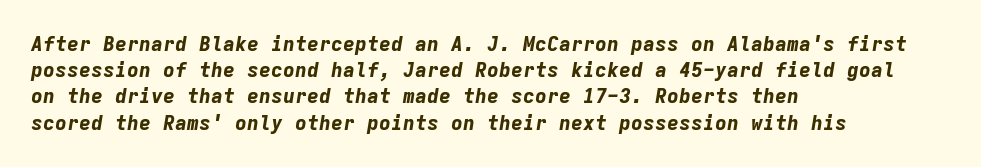
Q: Is the text bold? A: Yes.
Q: Is the text italic (slanted)? A: Yes, it leans right by about 9 degrees.
Q: Is the text underlined? A: No.
Q: How is the paragraph aligned? A: Left-aligned.
Q: Is the spacing between letters normal or unusually wide? A: Normal.
Q: Is the spacing between lines tight, normal or loose? A: Normal.
